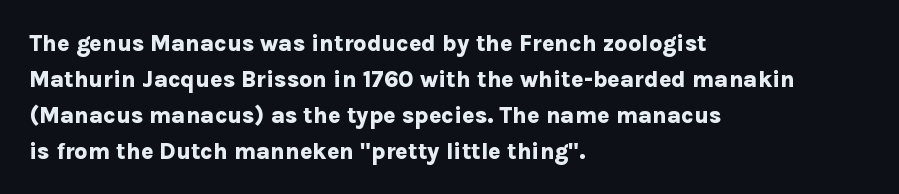
The image shows 23 px bold type, upright; set left-aligned, normal line spacing (1.56x), normal letter spacing, not underlined.
